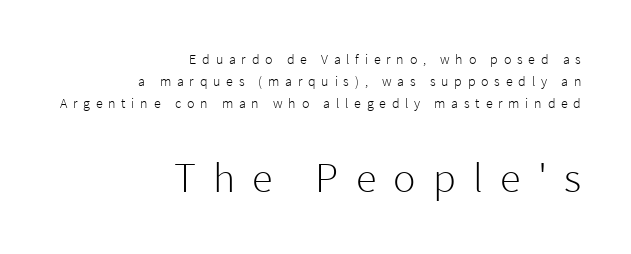
The image shows 42 px light sans-serif type, upright; set right-aligned, normal line spacing (1.57x), unusually wide letter spacing (+0.41 em), not underlined; the second (bottom) block is 3.0x larger; low stroke contrast and a medium x-height.
